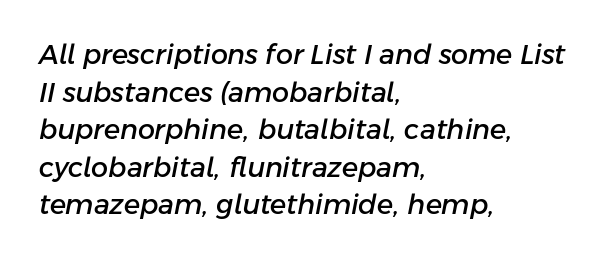
The rendering applies a slant to the glyphs. Whoever set this chose a conventional vertical rhythm. In terms of letterspacing, this is plain default setting. Lines of text with bare space underneath. Each line starts at the same left margin while the right side varies.
